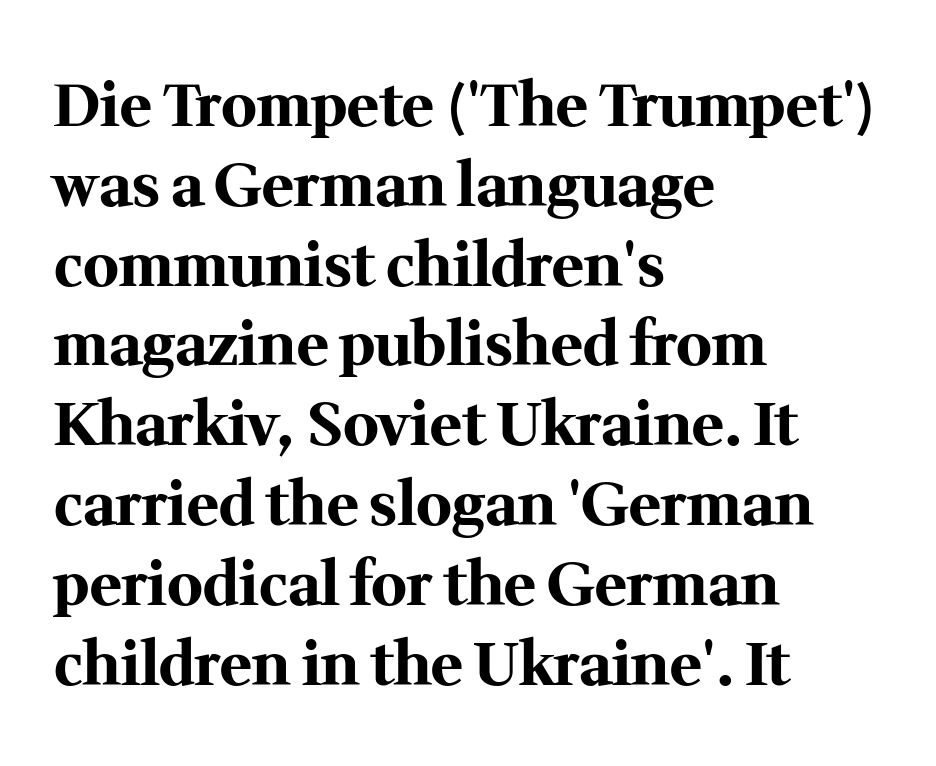
{"serif": "yes", "italic": "no", "bold": "yes", "weight": "bold", "width": "normal", "stroke_contrast": "medium", "x_height": "medium", "monospaced": "no", "underline": "no", "align": "left", "line_spacing": "normal", "line_spacing_ratio": 1.33, "letter_spacing": "normal", "letter_spacing_em": 0.0, "glyph_px": 60}
